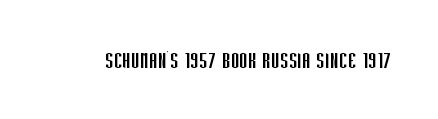
{"italic": "no", "bold": "no", "underline": "no", "letter_spacing": "normal", "letter_spacing_em": 0.0, "glyph_px": 26}
